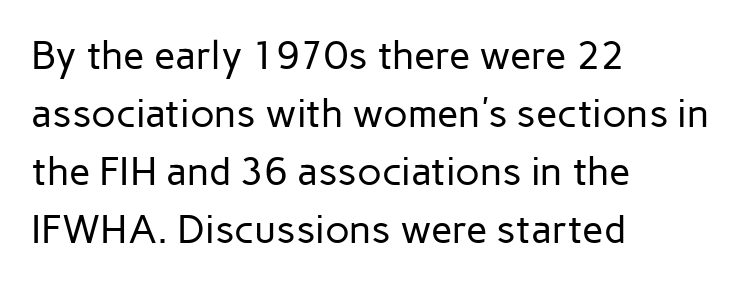
Q: Is the text bold? A: No.
Q: Is the text italic (slanted)? A: No, it is upright.
Q: Is the typeface a serif or a sans-serif typeface? A: Sans-serif.
Q: Is the text underlined? A: No.
Q: How is the paragraph aligned? A: Left-aligned.
Q: Is the spacing between letters normal or unusually wide? A: Normal.
Q: Is the spacing between lines tight, normal or loose? A: Normal.
Q: Width (condensed, normal, or wide)? A: Normal.
Q: Stroke contrast? A: Low.
Q: x-height? A: Medium.
Q: Monospaced? A: No.
